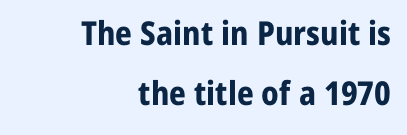
Does extra space separate the letters? No, they use regular spacing. Spacing verdict: proportional, widths tailored to each character. If you drew a line through each stem, it would be perfectly vertical. Honestly, there is no underline to notice here at all. Plenty of ink on the page — the face is bold. Letterform terminals end flat and unadorned throughout the passage.
